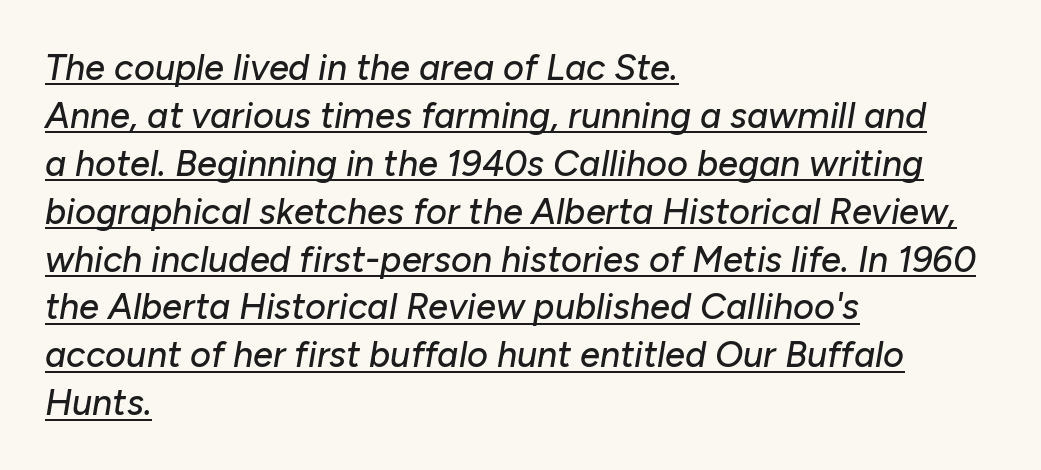
Looks like regular typesetting: each glyph gets only the width it needs. A normal amount of white space separates one row of letters from the next. Caption: lettering with a line underneath. Characters follow at the spacing the type designer built in.
